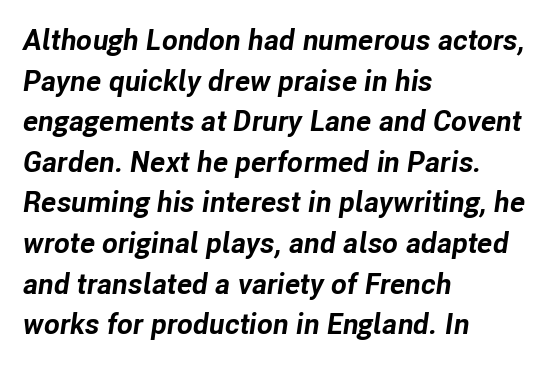
The image shows 29 px bold type, italic (leaning right); set left-aligned, normal line spacing (1.4x), normal letter spacing, not underlined; low stroke contrast and a medium x-height.
